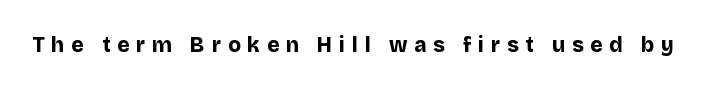
Honestly, the letter spacing is so wide it's the main thing you notice. The axis of the letterforms is exactly vertical. Only glyphs here, with clear space below each row. Students, this is bold: see how much ink each stroke carries.
